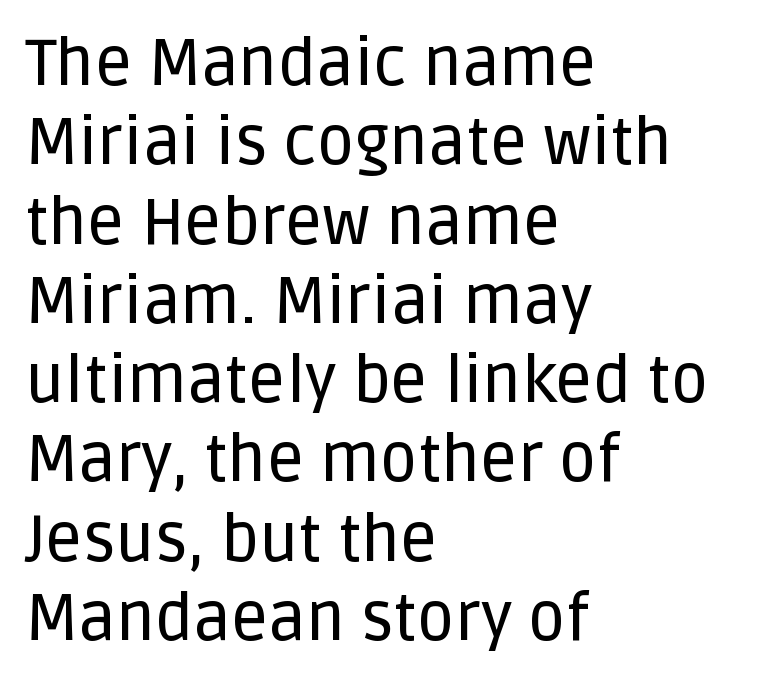
Unlike italic type, these characters show no tilt at all. Spacing verdict: proportional, widths tailored to each character. The designer went with a sans here, leaving each stem footless. Inter-character spacing is left at the font's built-in metrics.
